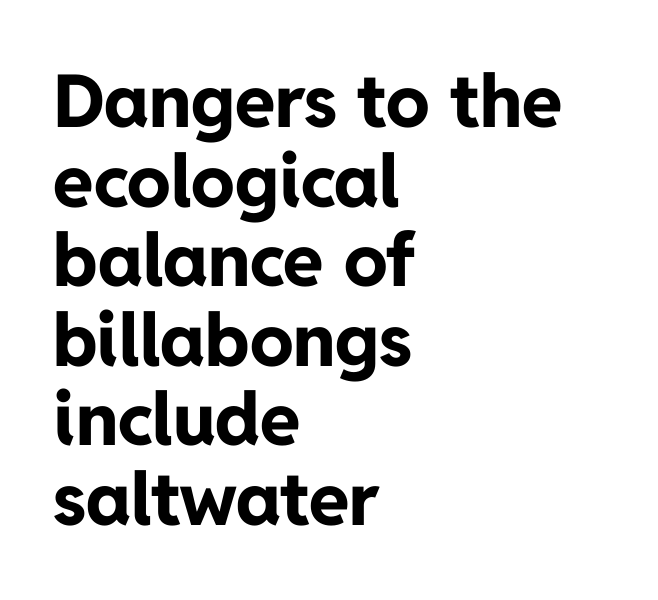
Its strokes are broad and dark, the hallmark of bold type. Is the block centered? No — it sits flush against the left margin. Letters rest on an invisible, unmarked baseline. The vertical gap from one line to the next is small. Note the varied advance widths — an 'i' is clearly narrower than an 'm'.
